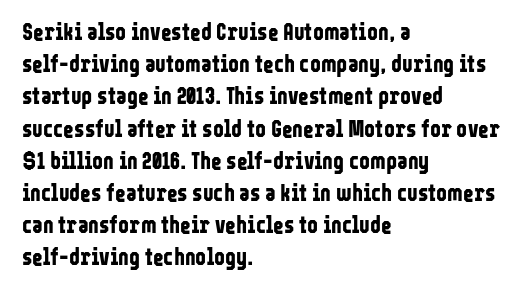
{"italic": "no", "bold": "yes", "underline": "no", "align": "left", "line_spacing": "normal", "line_spacing_ratio": 1.4, "letter_spacing": "normal", "letter_spacing_em": 0.0, "glyph_px": 23}
